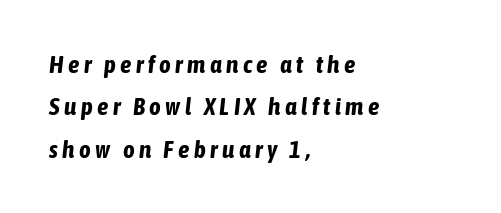
Q: Is the text bold? A: Yes.
Q: Is the text italic (slanted)? A: Yes, it leans right by about 6 degrees.
Q: Is the text underlined? A: No.
Q: How is the paragraph aligned? A: Left-aligned.
Q: Is the spacing between lines tight, normal or loose? A: Normal.
